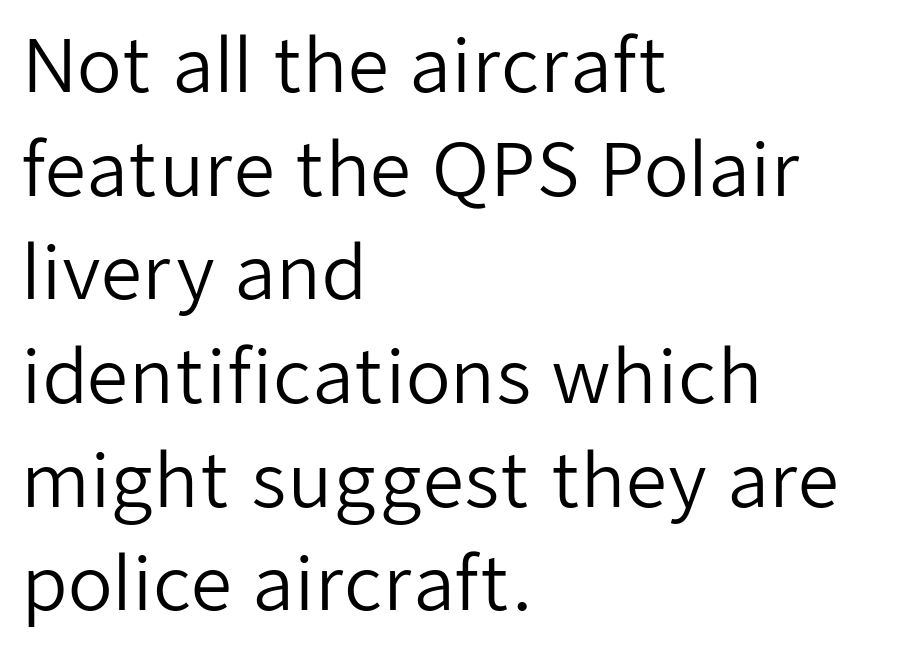
Q: Is the text bold? A: No.
Q: Is the text italic (slanted)? A: No, it is upright.
Q: Is the typeface a serif or a sans-serif typeface? A: Sans-serif.
Q: Is the text underlined? A: No.
Q: How is the paragraph aligned? A: Left-aligned.
Q: Is the spacing between letters normal or unusually wide? A: Normal.
Q: Is the spacing between lines tight, normal or loose? A: Normal.
Q: Width (condensed, normal, or wide)? A: Normal.
Q: Stroke contrast? A: Low.
Q: x-height? A: Medium.
Q: Monospaced? A: No.
